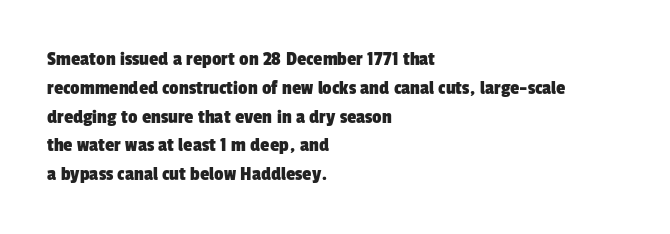
Q: Is the text underlined? A: No.
Q: How is the paragraph aligned? A: Left-aligned.
Q: Is the spacing between letters normal or unusually wide? A: Normal.
Q: Is the spacing between lines tight, normal or loose? A: Normal.
